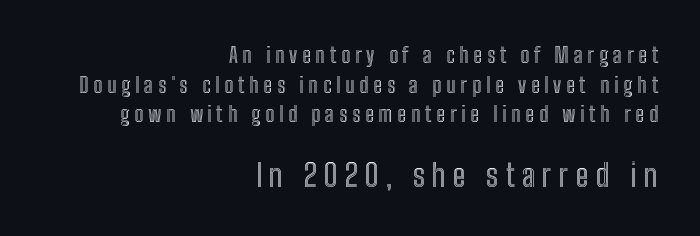
{"italic": "no", "width": "condensed", "x_height": "medium", "monospaced": "no", "underline": "no", "align": "right", "line_spacing": "normal", "line_spacing_ratio": 1.41, "letter_spacing": "wide", "letter_spacing_em": 0.23, "larger_block": "second", "size_ratio": 1.48, "glyph_px": 31}
